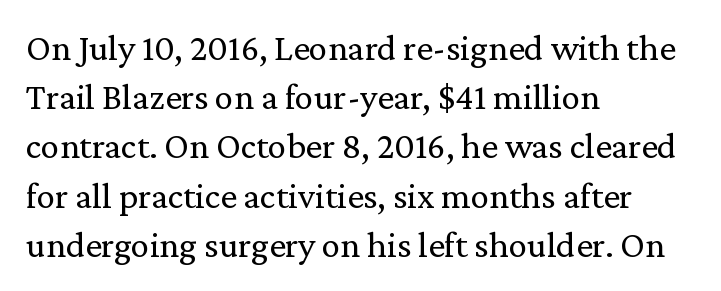
How would I describe the line gaps? Plain and ordinary. The tracking reads as untouched default to a designer's eye. The glyphs in this specimen are seriffed. Style check: upright. On a weight scale, this lands at 450 or below.
